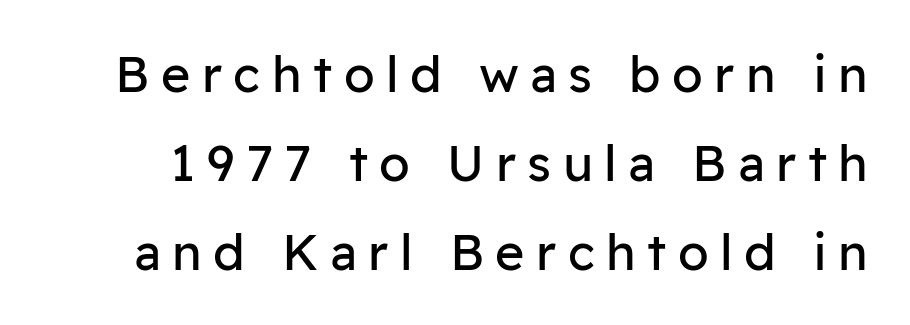
Q: Is the text bold? A: No.
Q: Is the text italic (slanted)? A: No, it is upright.
Q: Is the typeface a serif or a sans-serif typeface? A: Sans-serif.
Q: Is the text underlined? A: No.
Q: Is the spacing between letters normal or unusually wide? A: Unusually wide.
Q: Width (condensed, normal, or wide)? A: Normal.
Q: Stroke contrast? A: Low.
Q: x-height? A: Medium.
Q: Monospaced? A: No.
